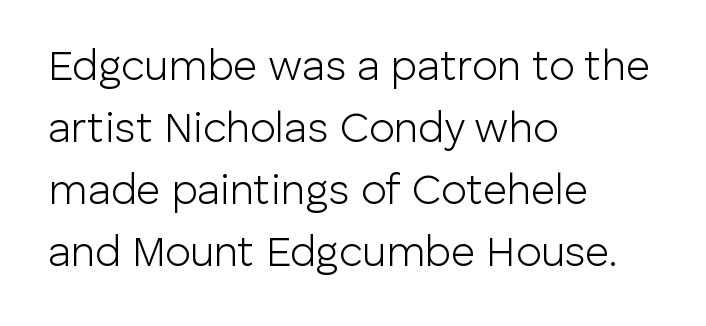
Q: Is the text bold? A: No.
Q: Is the text italic (slanted)? A: No, it is upright.
Q: Is the typeface a serif or a sans-serif typeface? A: Sans-serif.
Q: Is the text underlined? A: No.
Q: How is the paragraph aligned? A: Left-aligned.
Q: Is the spacing between letters normal or unusually wide? A: Normal.
Q: Is the spacing between lines tight, normal or loose? A: Normal.
Q: Width (condensed, normal, or wide)? A: Normal.
Q: Stroke contrast? A: Low.
Q: x-height? A: Medium.
Q: Monospaced? A: No.
